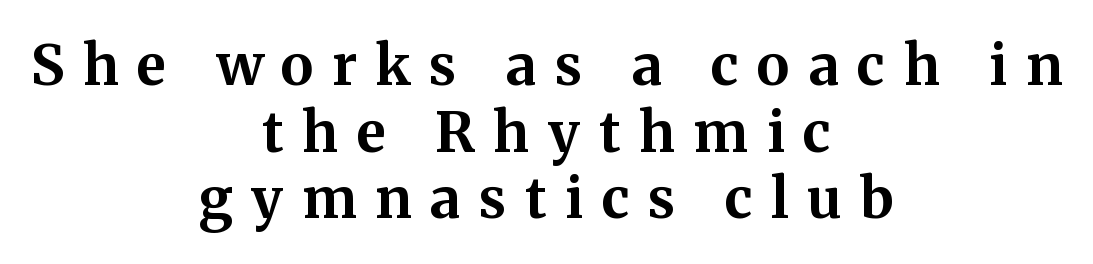
The image shows 56 px bold serif type, upright; set centered, line spacing 1.19x, unusually wide letter spacing (+0.33 em), not underlined; medium stroke contrast and a medium x-height.
